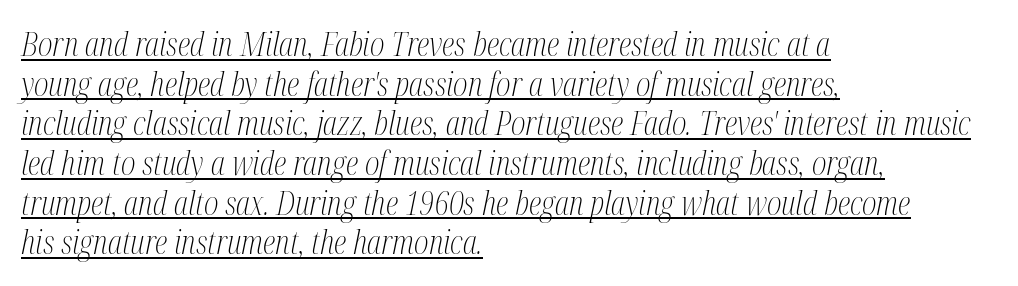
Every row of glyphs begins at an identical x-position on the left. Tracking here is standard; glyphs follow each other at the usual distance. You could not count columns in this text — the font is proportionally spaced. The text carries the slant typical of an italic or oblique font.
